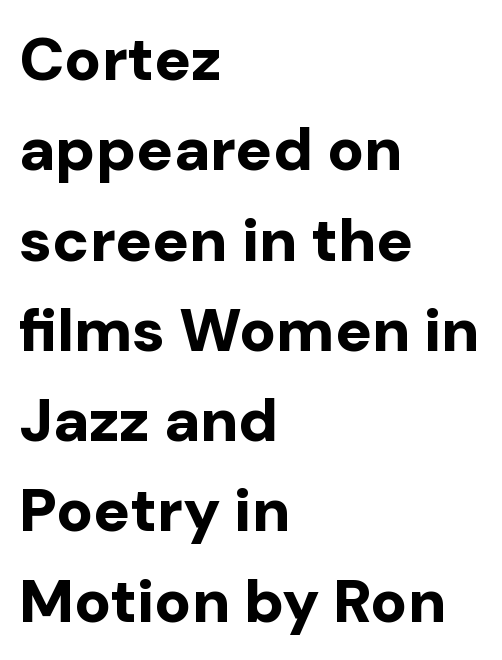
{"serif": "no", "italic": "no", "bold": "yes", "weight": "bold", "width": "normal", "stroke_contrast": "low", "x_height": "medium", "monospaced": "no", "underline": "no", "align": "left", "line_spacing": "normal", "line_spacing_ratio": 1.48, "letter_spacing": "normal", "letter_spacing_em": 0.0, "glyph_px": 61}
